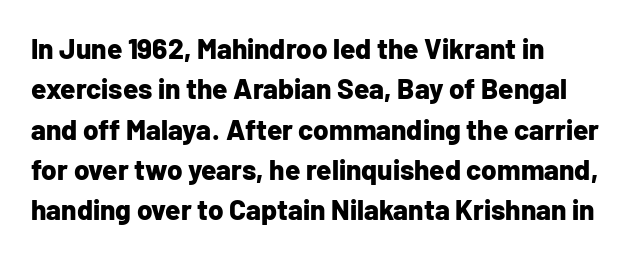
The image shows 28 px bold sans-serif type, upright; set left-aligned, normal line spacing (1.44x), normal letter spacing, not underlined; low stroke contrast and a medium x-height.
